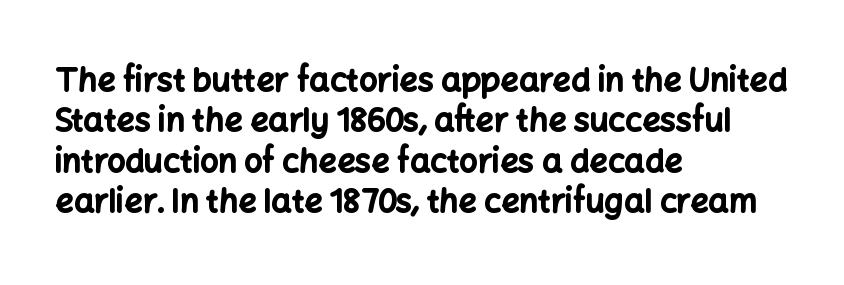
Q: Is the text bold? A: Yes.
Q: Is the text italic (slanted)? A: No, it is upright.
Q: Is the typeface a serif or a sans-serif typeface? A: Sans-serif.
Q: Is the text underlined? A: No.
Q: How is the paragraph aligned? A: Left-aligned.
Q: Is the spacing between letters normal or unusually wide? A: Normal.
Q: Is the spacing between lines tight, normal or loose? A: Normal.
Q: Width (condensed, normal, or wide)? A: Normal.
Q: Stroke contrast? A: Low.
Q: x-height? A: Medium.
Q: Monospaced? A: No.
